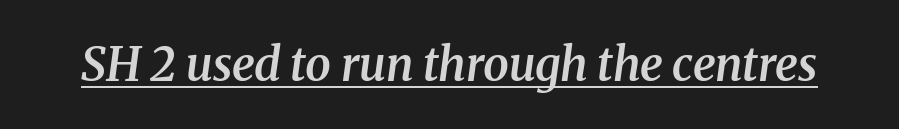
The image shows 46 px semibold serif type, italic (leaning right); set normal letter spacing, underlined; medium stroke contrast and a medium x-height.
